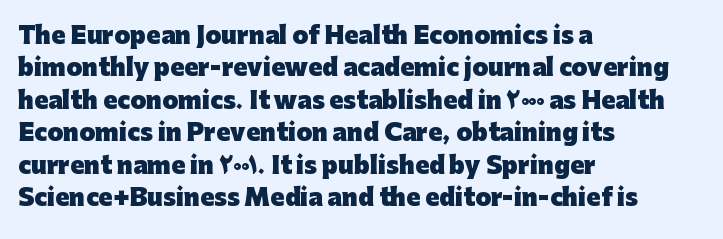
{"italic": "no", "bold": "yes", "underline": "no", "align": "left", "line_spacing": "normal", "line_spacing_ratio": 1.41, "letter_spacing": "normal", "letter_spacing_em": 0.0, "glyph_px": 23}
